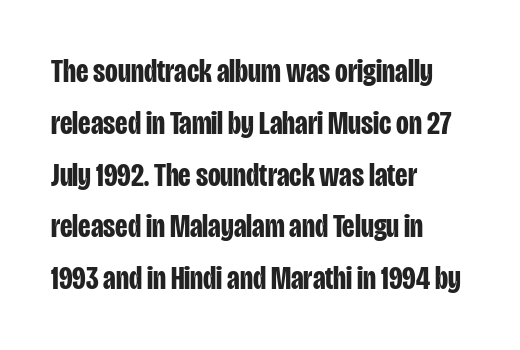
{"serif": "no", "italic": "no", "bold": "yes", "weight": "bold", "width": "condensed", "stroke_contrast": "low", "x_height": "large", "monospaced": "no", "underline": "no", "align": "left", "line_spacing": "normal", "line_spacing_ratio": 1.57, "letter_spacing": "normal", "letter_spacing_em": 0.0, "glyph_px": 33}
